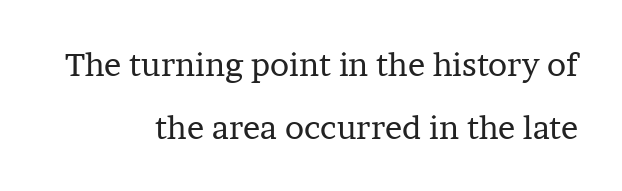
Q: Is the text bold? A: No.
Q: Is the text italic (slanted)? A: No, it is upright.
Q: Is the typeface a serif or a sans-serif typeface? A: Serif.
Q: Is the text underlined? A: No.
Q: How is the paragraph aligned? A: Right-aligned.
Q: Is the spacing between letters normal or unusually wide? A: Normal.
Q: Is the spacing between lines tight, normal or loose? A: Loose.
Q: Width (condensed, normal, or wide)? A: Normal.
Q: Stroke contrast? A: Low.
Q: x-height? A: Medium.
Q: Monospaced? A: No.
